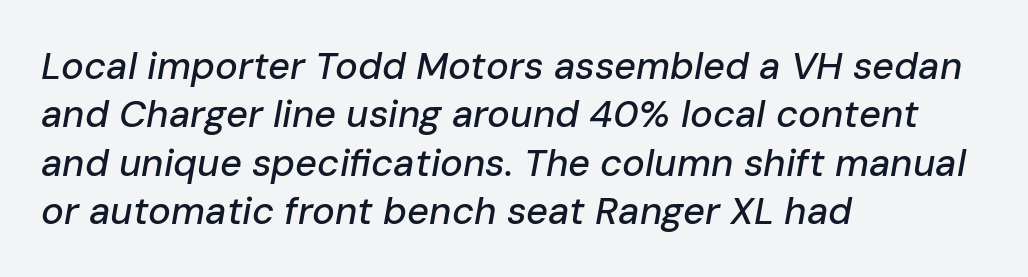
Varying glyph widths throughout — classic text-font behaviour. Honestly, the letter spacing is just normal — you wouldn't notice it. Decoration check: the copy has no underline. The letters are slanted; this is an italic face. Horizontal bands of white between lines are of average thickness. These lines stack with their left ends in a neat column.
